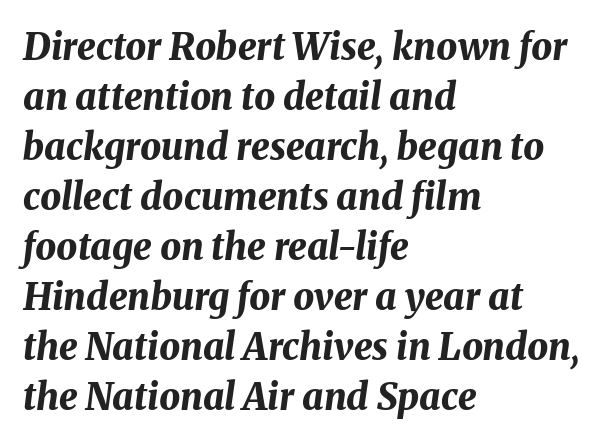
Q: Is the text bold? A: Yes.
Q: Is the text italic (slanted)? A: Yes, it leans right by about 8 degrees.
Q: Is the text underlined? A: No.
Q: How is the paragraph aligned? A: Left-aligned.
Q: Is the spacing between letters normal or unusually wide? A: Normal.
Q: Is the spacing between lines tight, normal or loose? A: Normal.
Q: Width (condensed, normal, or wide)? A: Normal.
Q: Stroke contrast? A: Medium.
Q: x-height? A: Medium.
Q: Monospaced? A: No.
